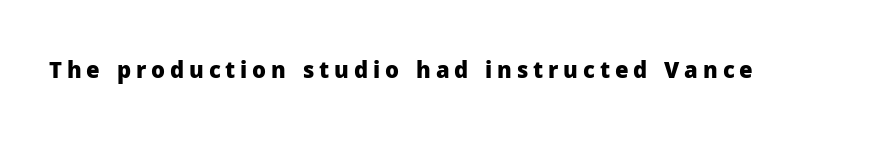
Chunky letters — that's bold for sure. The typography opts for an upright posture over an oblique one. This rendering widens character spacing well past its baseline value. The gap between lines stays unmarked.
